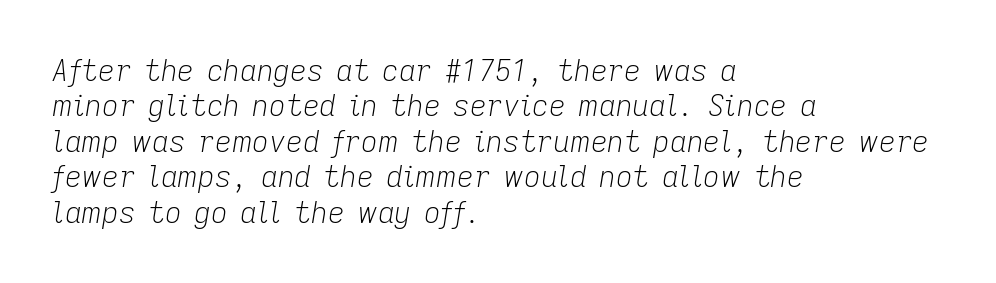
{"italic": "yes", "lean": "right", "slant_degrees": 9, "bold": "no", "weight": "light", "width": "normal", "stroke_contrast": "low", "x_height": "medium", "monospaced": "no", "underline": "no", "align": "left", "line_spacing_ratio": 1.22, "letter_spacing": "normal", "letter_spacing_em": 0.0, "glyph_px": 29}
